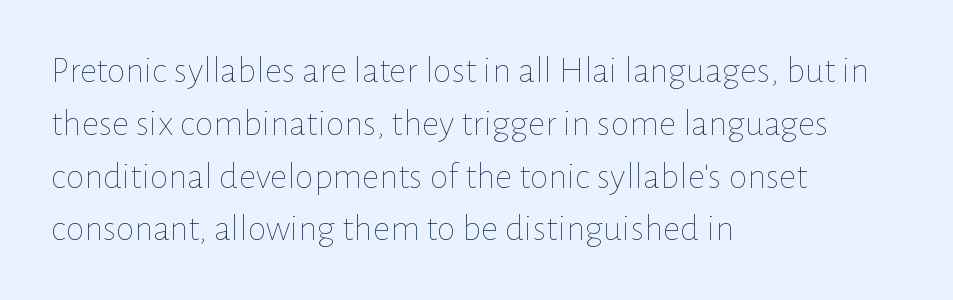
The image shows 38 px thin type, upright; set left-aligned, normal line spacing (1.39x), normal letter spacing, not underlined; low stroke contrast and a medium x-height.
